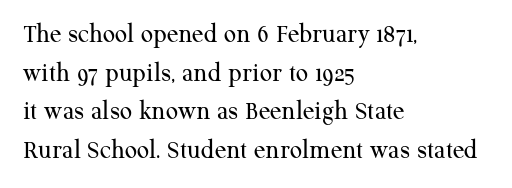
Stroke thickness stays within the range of a standard reading face or lighter. Notice how descenders clear the ascenders below comfortably — that's standard leading. There is no visible air inserted between adjacent glyphs. Casual observation: everything's shoved over to the left. The specimen omits any rule beneath the text block's lines. The letters stand straight up with perfectly vertical stems.
